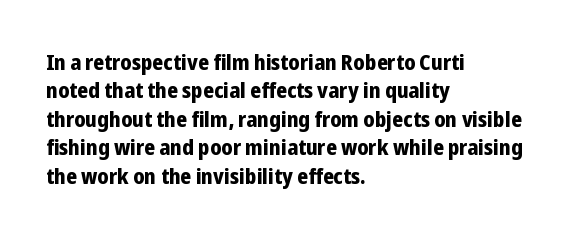
The image shows 22 px bold type, upright; set left-aligned, normal line spacing (1.29x), normal letter spacing, not underlined.
